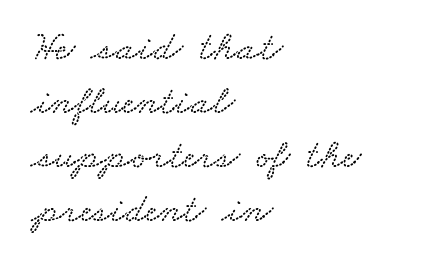
The image shows 41 px wide type; set left-aligned, normal line spacing (1.32x), normal letter spacing, not underlined; low stroke contrast and a small x-height.
